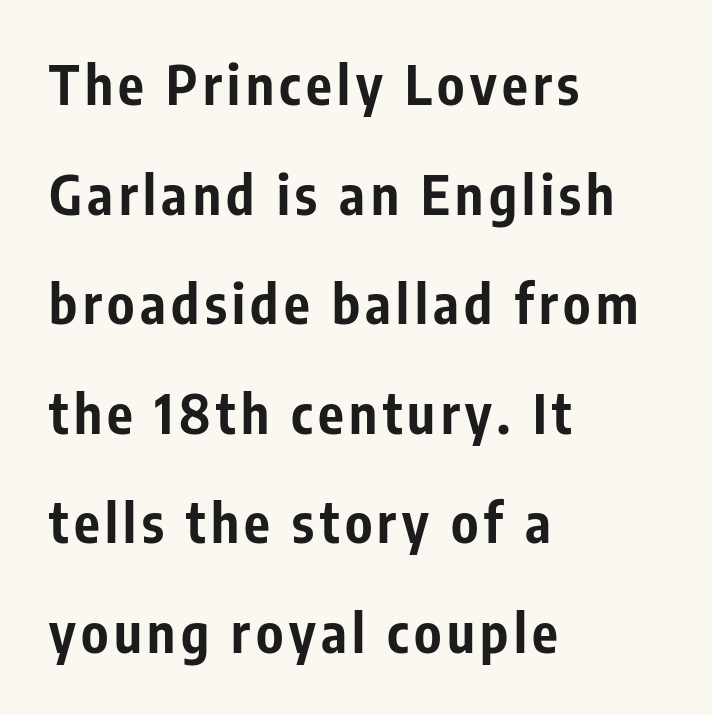
{"serif": "no", "italic": "no", "bold": "yes", "weight": "bold", "width": "condensed", "stroke_contrast": "low", "x_height": "medium", "monospaced": "no", "underline": "no", "align": "left", "line_spacing": "loose", "line_spacing_ratio": 2.03, "glyph_px": 54}
